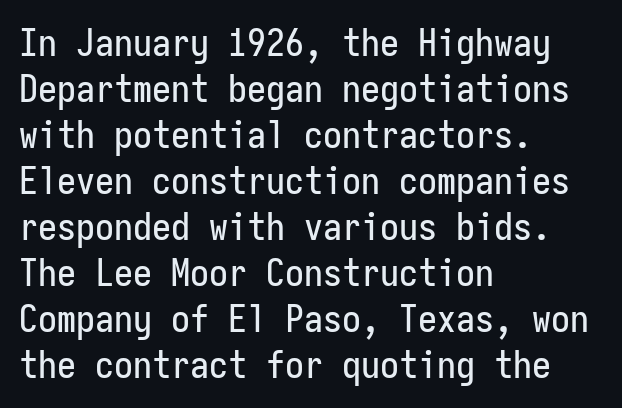
{"serif": "no", "italic": "no", "width": "condensed", "stroke_contrast": "low", "x_height": "medium", "monospaced": "yes", "underline": "no", "align": "left", "line_spacing_ratio": 1.21, "letter_spacing": "normal", "letter_spacing_em": 0.0, "glyph_px": 38}
